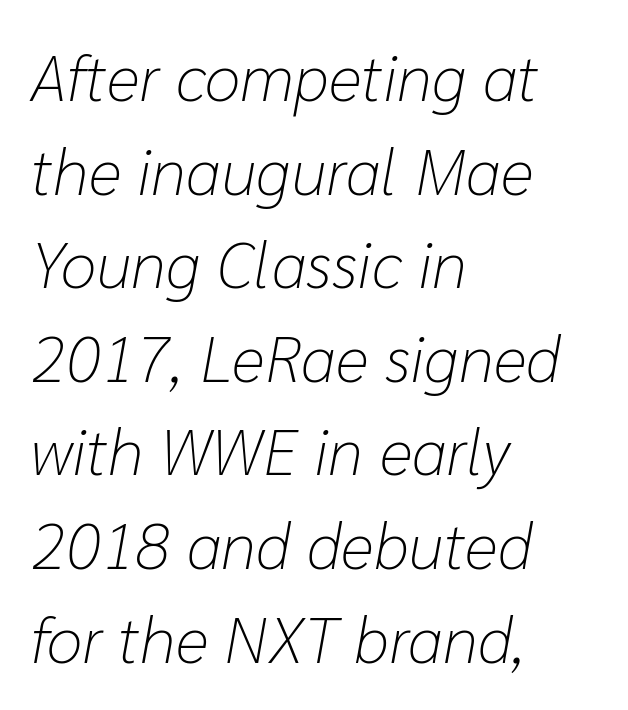
Words float on clear page, feet unadorned. The passage shown is not bold in any degree. This sample has the flowing, uneven cadence of proportional lettering. Line starts are locked; line ends wander. The rendering keeps characters at their native spacing.
